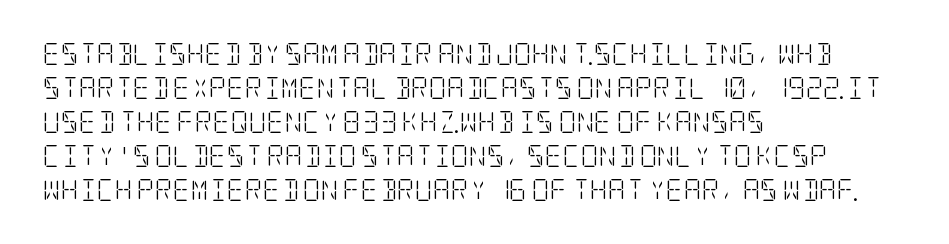
Q: Is the text bold? A: No.
Q: Is the text italic (slanted)? A: No, it is upright.
Q: Is the text underlined? A: No.
Q: How is the paragraph aligned? A: Left-aligned.
Q: Is the spacing between letters normal or unusually wide? A: Normal.
Q: Is the spacing between lines tight, normal or loose? A: Normal.
